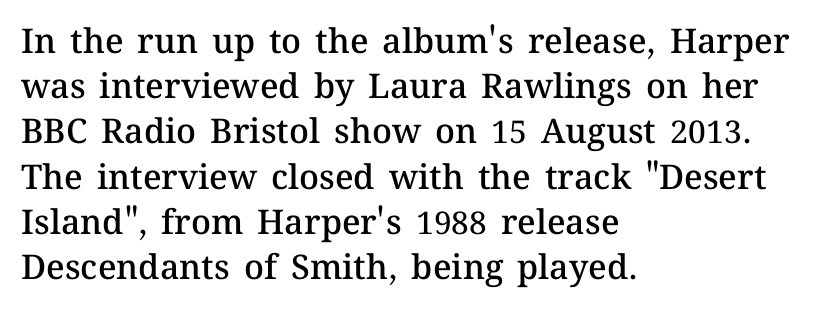
{"italic": "no", "bold": "semi", "weight": "semibold", "width": "normal", "stroke_contrast": "medium", "x_height": "medium", "monospaced": "no", "underline": "no", "align": "left", "line_spacing": "normal", "line_spacing_ratio": 1.33, "letter_spacing": "normal", "letter_spacing_em": 0.0, "glyph_px": 34}
